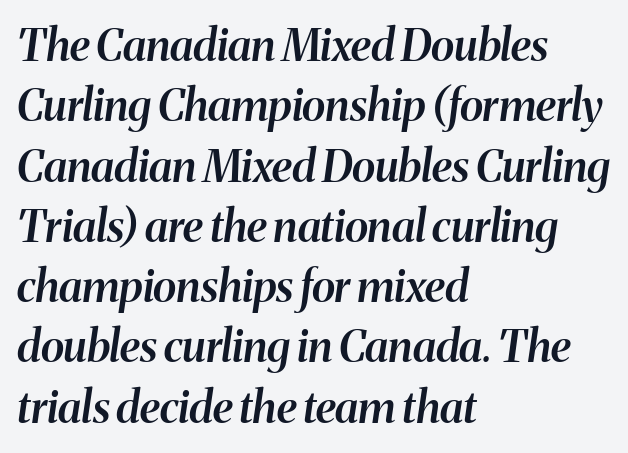
Q: Is the text bold? A: Semi-bold.
Q: Is the text italic (slanted)? A: Yes, it leans right by about 8 degrees.
Q: Is the text underlined? A: No.
Q: How is the paragraph aligned? A: Left-aligned.
Q: Is the spacing between letters normal or unusually wide? A: Normal.
Q: Is the spacing between lines tight, normal or loose? A: Normal.
Q: Width (condensed, normal, or wide)? A: Normal.
Q: Stroke contrast? A: Medium.
Q: x-height? A: Medium.
Q: Monospaced? A: No.
